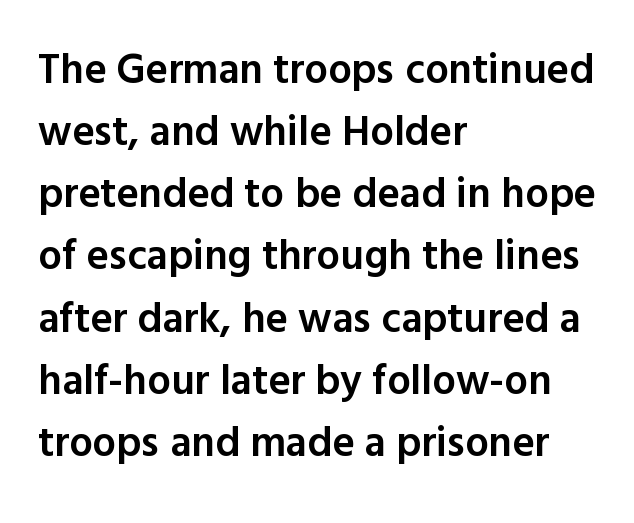
It's the straight-up-and-down kind of type. The letterforms sit shoulder to shoulder at normal distance. The words here are not underlined. A bit beefed up — I'd call it semibold rather than bold. Proportional: the letters do not fall into vertical columns.
